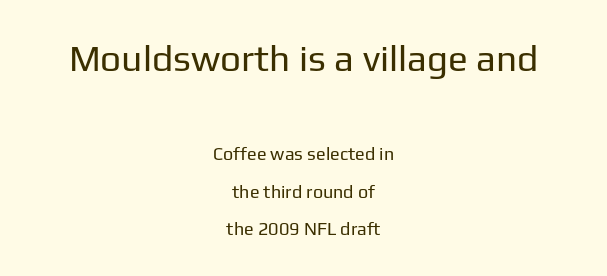
{"serif": "no", "italic": "no", "bold": "no", "weight": "regular", "width": "normal", "stroke_contrast": "low", "x_height": "medium", "monospaced": "no", "underline": "no", "align": "center", "line_spacing": "loose", "line_spacing_ratio": 2.09, "letter_spacing": "normal", "letter_spacing_em": 0.0, "larger_block": "first", "size_ratio": 2.06, "glyph_px": 37}
